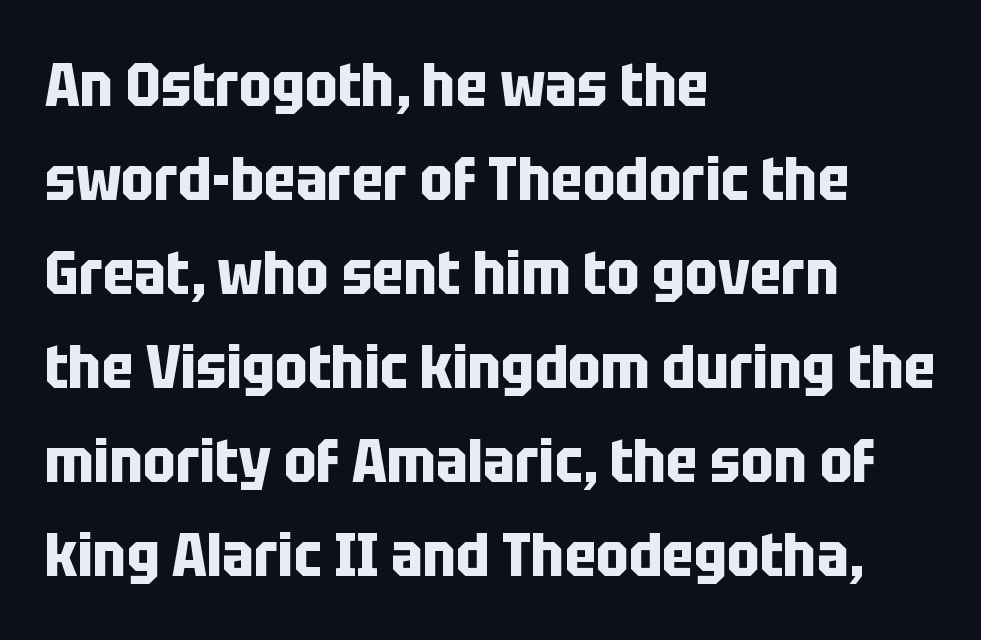
Q: Is the text bold? A: Yes.
Q: Is the text italic (slanted)? A: No, it is upright.
Q: Is the typeface a serif or a sans-serif typeface? A: Sans-serif.
Q: Is the text underlined? A: No.
Q: How is the paragraph aligned? A: Left-aligned.
Q: Is the spacing between letters normal or unusually wide? A: Normal.
Q: Is the spacing between lines tight, normal or loose? A: Normal.
Q: Width (condensed, normal, or wide)? A: Condensed.
Q: Stroke contrast? A: Low.
Q: x-height? A: Large.
Q: Monospaced? A: No.
